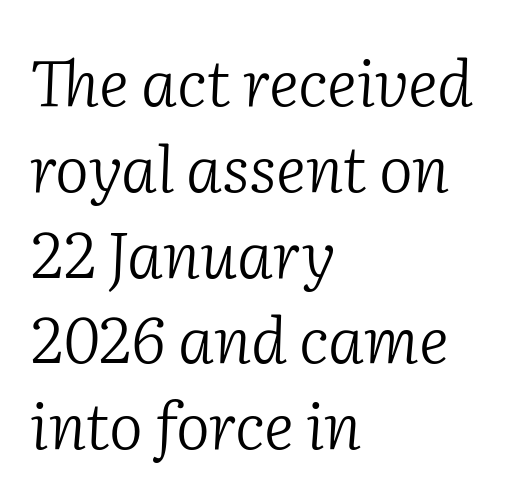
Q: Is the text bold? A: No.
Q: Is the text italic (slanted)? A: Yes, it leans right by about 2 degrees.
Q: Is the typeface a serif or a sans-serif typeface? A: Serif.
Q: Is the text underlined? A: No.
Q: How is the paragraph aligned? A: Left-aligned.
Q: Is the spacing between letters normal or unusually wide? A: Normal.
Q: Is the spacing between lines tight, normal or loose? A: Normal.
Q: Width (condensed, normal, or wide)? A: Normal.
Q: Stroke contrast? A: Low.
Q: x-height? A: Medium.
Q: Monospaced? A: No.
